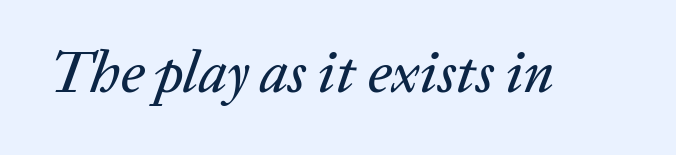
The image shows 58 px text type, italic (leaning right); set normal letter spacing, not underlined; low stroke contrast and a medium x-height.
